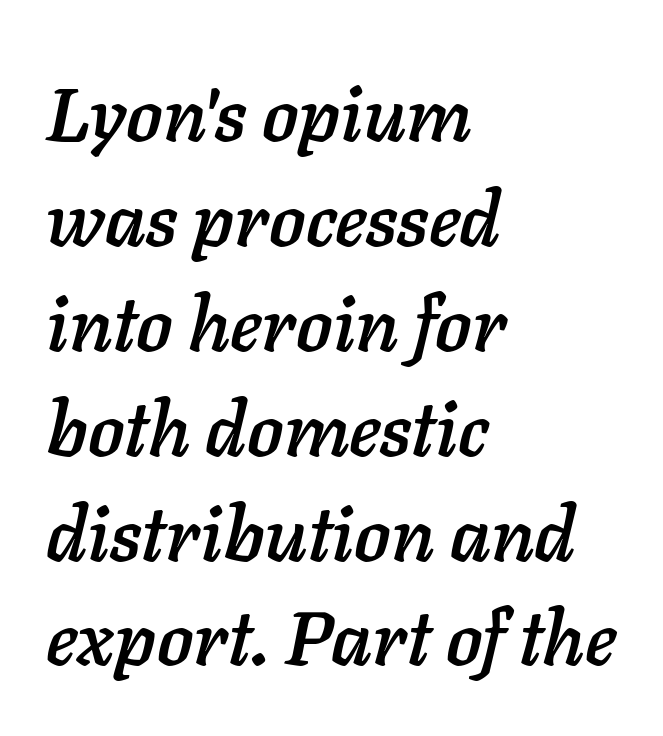
Note the varied advance widths — an 'i' is clearly narrower than an 'm'. The letterforms sit shoulder to shoulder at normal distance. The rendering applies a slant to the glyphs. The block of text has a typical density, with ordinary space between rows. The passage shown is not underscored anywhere. The typesetter chose a ragged-right arrangement here.
